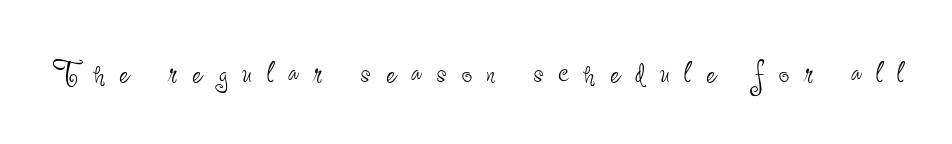
Q: Is the text bold? A: No.
Q: Is the text italic (slanted)? A: Yes.
Q: Is the typeface a serif or a sans-serif typeface? A: Sans-serif.
Q: Is the text underlined? A: No.
Q: Is the spacing between letters normal or unusually wide? A: Unusually wide.
Q: Width (condensed, normal, or wide)? A: Condensed.
Q: Stroke contrast? A: Low.
Q: x-height? A: Small.
Q: Monospaced? A: No.
